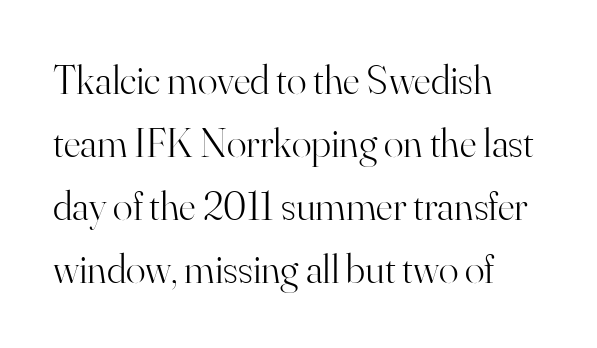
{"serif": "yes", "italic": "no", "bold": "no", "weight": "light", "width": "normal", "stroke_contrast": "high", "x_height": "small", "monospaced": "no", "underline": "no", "align": "left", "line_spacing": "normal", "line_spacing_ratio": 1.54, "letter_spacing": "normal", "letter_spacing_em": 0.0, "glyph_px": 41}
